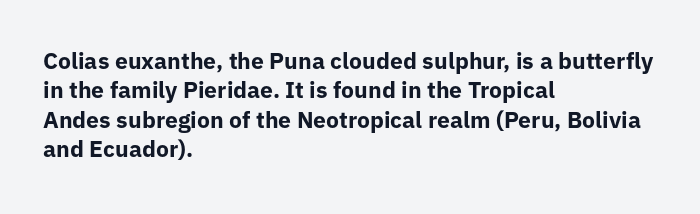
The image shows 23 px bold type, upright; set left-aligned, normal line spacing (1.28x), normal letter spacing, not underlined.
